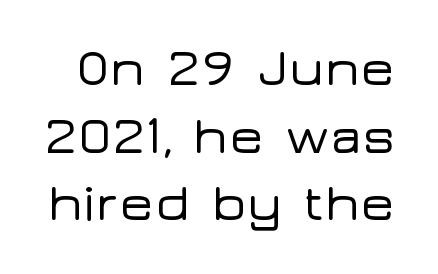
Q: Is the text italic (slanted)? A: No, it is upright.
Q: Is the typeface a serif or a sans-serif typeface? A: Sans-serif.
Q: Is the text underlined? A: No.
Q: Is the spacing between letters normal or unusually wide? A: Normal.
Q: Is the spacing between lines tight, normal or loose? A: Normal.
Q: Width (condensed, normal, or wide)? A: Wide.
Q: Stroke contrast? A: Low.
Q: x-height? A: Medium.
Q: Monospaced? A: No.
